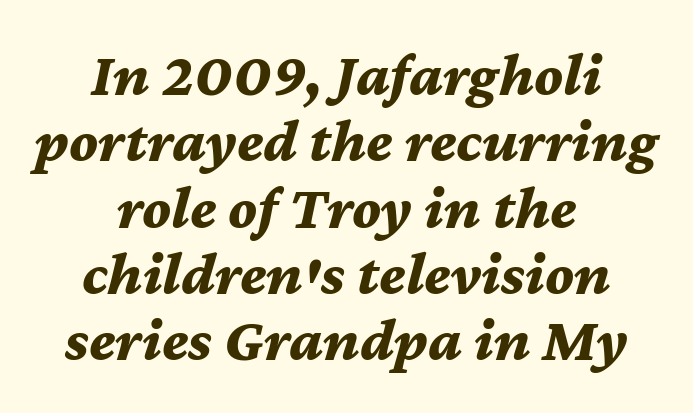
The image shows 62 px bold type, italic (leaning right); set centered, tight line spacing (1.07x), normal letter spacing, not underlined; medium stroke contrast and a medium x-height.
